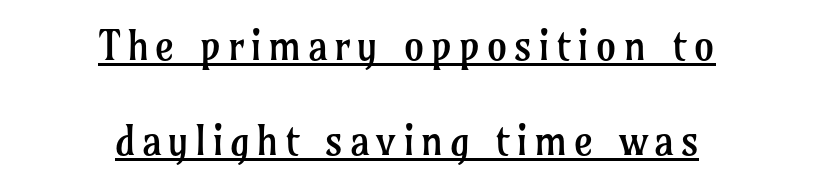
No heavy texture on the line: the type isn't bold. Does the lettering tilt? It doesn't — this is upright. This sample has the flowing, uneven cadence of proportional lettering. The lines are spread far apart with generous leading. This sample uses a serif face. In CSS terms this would be text-align: center.
